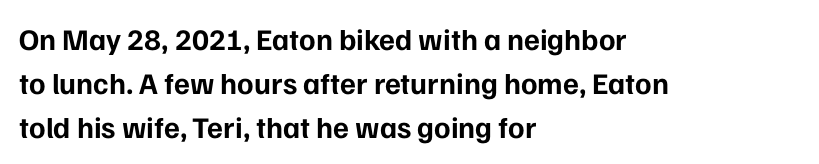
{"serif": "no", "italic": "no", "bold": "yes", "weight": "bold", "width": "normal", "stroke_contrast": "low", "x_height": "medium", "monospaced": "no", "underline": "no", "align": "left", "line_spacing": "normal", "line_spacing_ratio": 1.46, "letter_spacing": "normal", "letter_spacing_em": 0.0, "glyph_px": 30}
